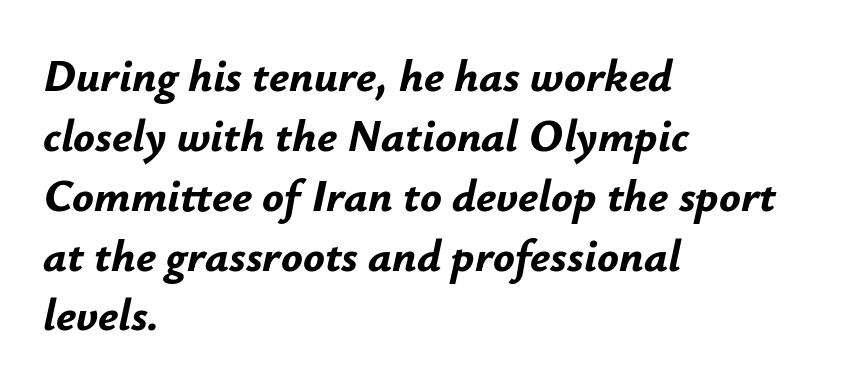
This is oblique type, the kind used for emphasis or titles. The passage shown is typed in a proportional face where columns would drift. Every letter is thick-stroked: bold, no question. How are the letters spaced? Ordinarily, with no added tracking. Teacher's note: observe the even left margin — that is flush-left alignment.
